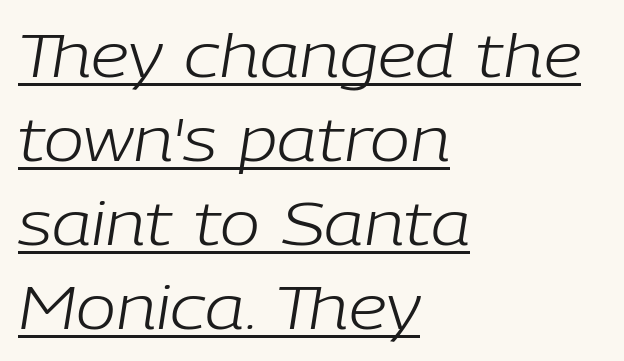
Q: Is the text bold? A: No.
Q: Is the text italic (slanted)? A: Yes, it leans right by about 9 degrees.
Q: Is the text underlined? A: Yes.
Q: How is the paragraph aligned? A: Left-aligned.
Q: Is the spacing between letters normal or unusually wide? A: Normal.
Q: Is the spacing between lines tight, normal or loose? A: Normal.
Q: Width (condensed, normal, or wide)? A: Normal.
Q: Stroke contrast? A: Low.
Q: x-height? A: Medium.
Q: Monospaced? A: No.
